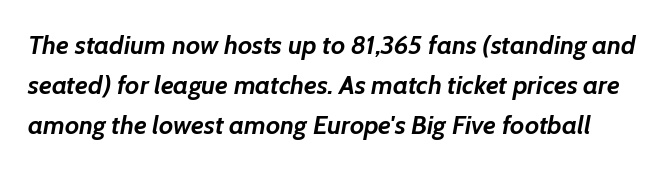
{"italic": "yes", "lean": "right", "slant_degrees": 7, "bold": "yes", "underline": "no", "line_spacing": "normal", "line_spacing_ratio": 1.54, "letter_spacing": "normal", "letter_spacing_em": 0.0, "glyph_px": 26}
